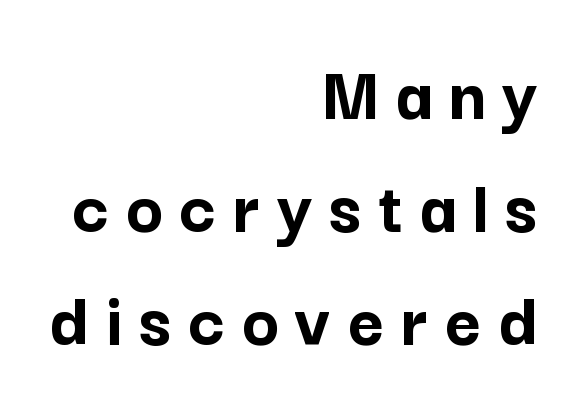
{"serif": "no", "italic": "no", "bold": "yes", "weight": "semibold", "width": "normal", "stroke_contrast": "low", "x_height": "medium", "monospaced": "no", "underline": "no", "align": "right", "line_spacing": "normal", "line_spacing_ratio": 1.45, "letter_spacing": "wide", "letter_spacing_em": 0.21, "glyph_px": 78}
